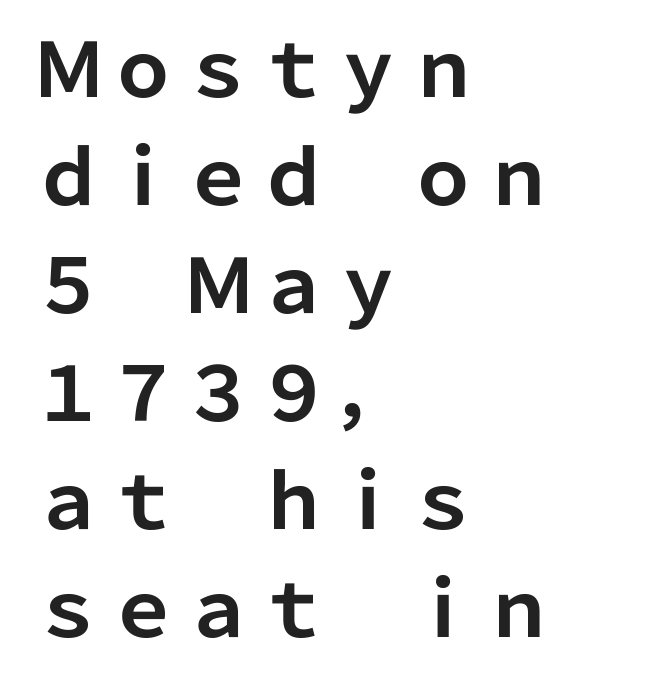
{"serif": "no", "italic": "no", "bold": "yes", "weight": "bold", "width": "normal", "stroke_contrast": "low", "x_height": "medium", "monospaced": "no", "underline": "no", "align": "left", "line_spacing": "normal", "line_spacing_ratio": 1.44, "letter_spacing": "normal", "letter_spacing_em": 0.0, "glyph_px": 75}
